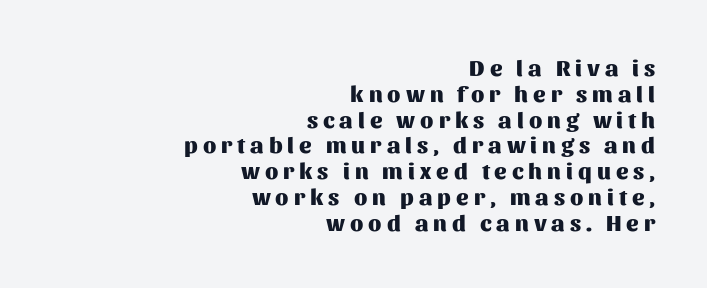
Q: Is the text bold? A: Yes.
Q: Is the text italic (slanted)? A: No, it is upright.
Q: Is the text underlined? A: No.
Q: How is the paragraph aligned? A: Right-aligned.
Q: Is the spacing between letters normal or unusually wide? A: Unusually wide.
Q: Is the spacing between lines tight, normal or loose? A: Tight.
